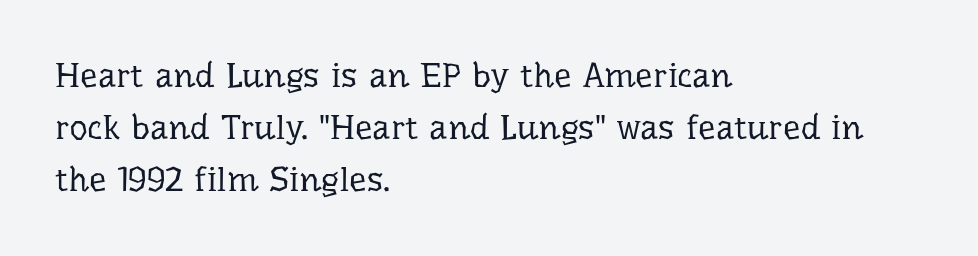
The space between consecutive lines is moderate. The typeface chosen for these lines features serifs. Think standard paragraph weight, or any step lighter than that. The strip under each line holds only bare page.
